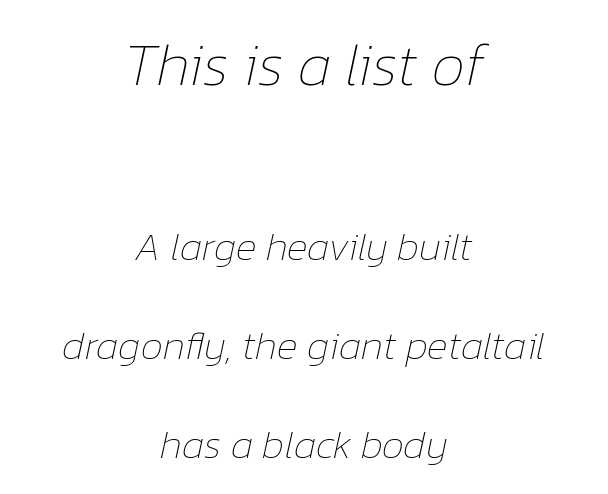
The image shows 60 px thin type, italic (leaning right); set centered, loose line spacing (2.48x), normal letter spacing, not underlined; the first (top) block is 1.5x larger; low stroke contrast and a medium x-height.
